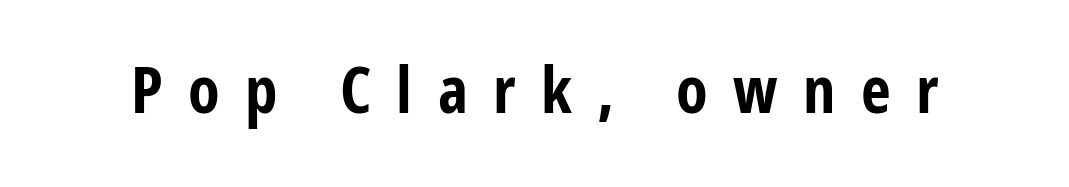
Italic: no, the glyphs are upright roman. A typesetter would call this proportional, since set widths differ per character. The rendering inserts visible extra space after every character. Serif or sans? Sans — the stroke terminals are bare. Summary of weight: heavy, a full bold.
